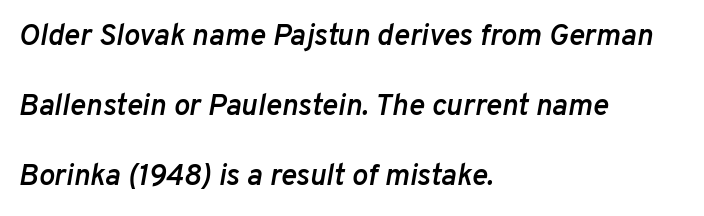
The image shows 30 px semibold type, italic (leaning right); set left-aligned, loose line spacing (2.34x), normal letter spacing, not underlined; low stroke contrast and a medium x-height.
